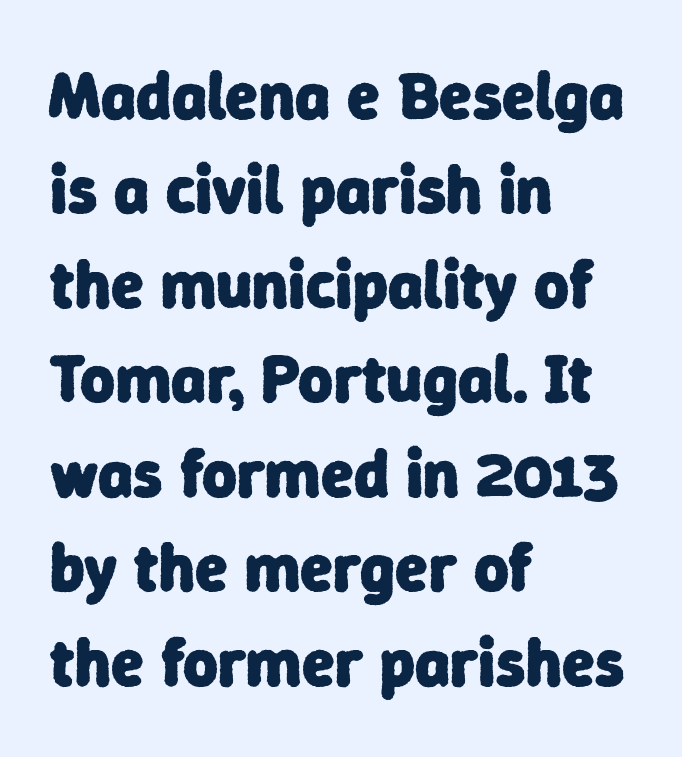
Q: Is the text bold? A: Yes.
Q: Is the typeface a serif or a sans-serif typeface? A: Sans-serif.
Q: Is the text underlined? A: No.
Q: How is the paragraph aligned? A: Left-aligned.
Q: Is the spacing between letters normal or unusually wide? A: Normal.
Q: Is the spacing between lines tight, normal or loose? A: Normal.
Q: Width (condensed, normal, or wide)? A: Normal.
Q: Stroke contrast? A: Low.
Q: x-height? A: Medium.
Q: Monospaced? A: No.
